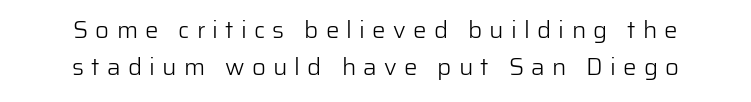
The image shows 24 px text type, upright; set normal line spacing (1.56x), unusually wide letter spacing (+0.3 em), not underlined.
